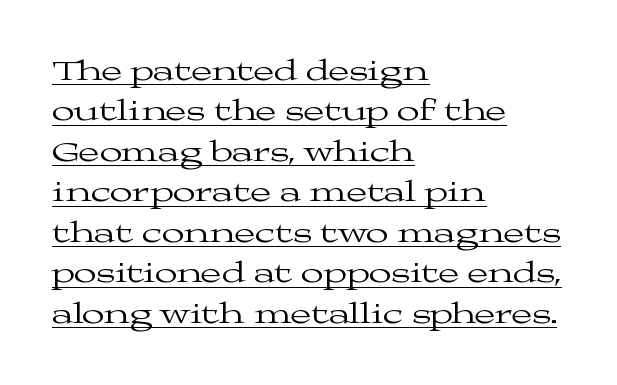
Q: Is the text bold? A: No.
Q: Is the text italic (slanted)? A: No, it is upright.
Q: Is the typeface a serif or a sans-serif typeface? A: Serif.
Q: Is the text underlined? A: Yes.
Q: How is the paragraph aligned? A: Left-aligned.
Q: Is the spacing between letters normal or unusually wide? A: Normal.
Q: Is the spacing between lines tight, normal or loose? A: Normal.
Q: Width (condensed, normal, or wide)? A: Wide.
Q: Stroke contrast? A: Medium.
Q: x-height? A: Medium.
Q: Monospaced? A: No.
